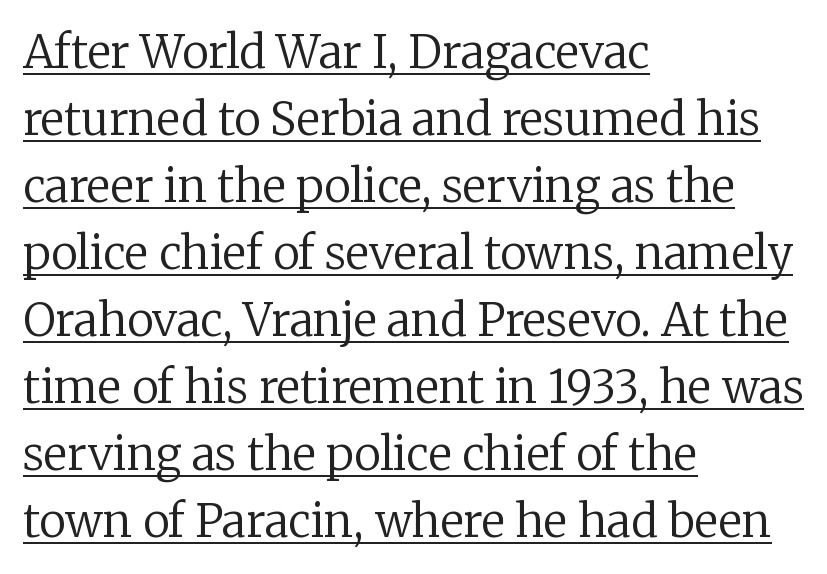
{"serif": "yes", "italic": "no", "bold": "no", "weight": "regular", "width": "normal", "stroke_contrast": "low", "x_height": "medium", "monospaced": "no", "underline": "yes", "align": "left", "line_spacing": "normal", "line_spacing_ratio": 1.49, "letter_spacing": "normal", "letter_spacing_em": 0.0, "glyph_px": 45}
